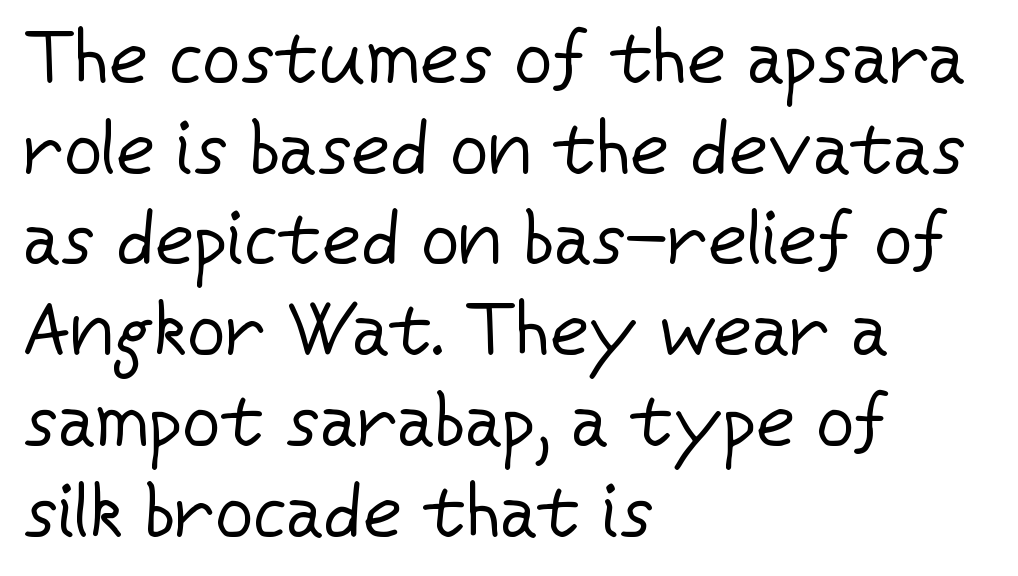
The image shows 75 px regular-weight sans-serif type, upright; set left-aligned, line spacing 1.21x, normal letter spacing, not underlined; low stroke contrast and a medium x-height.
